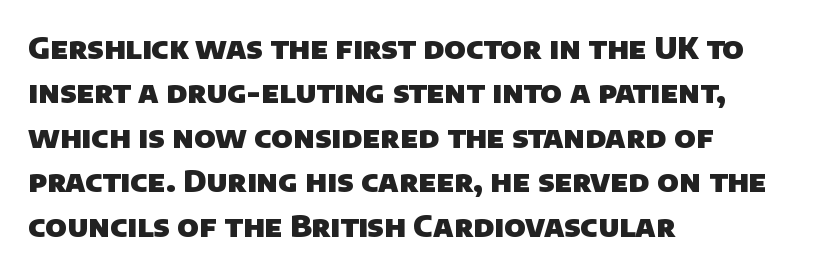
The image shows 30 px heavy sans-serif type; set left-aligned, normal line spacing (1.48x), normal letter spacing, not underlined; low stroke contrast and a large x-height.
